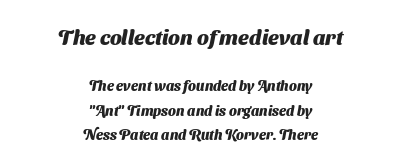
The image shows 21 px bold type; set centered, line spacing 1.74x, normal letter spacing, not underlined; the first (top) block is 1.5x larger.
